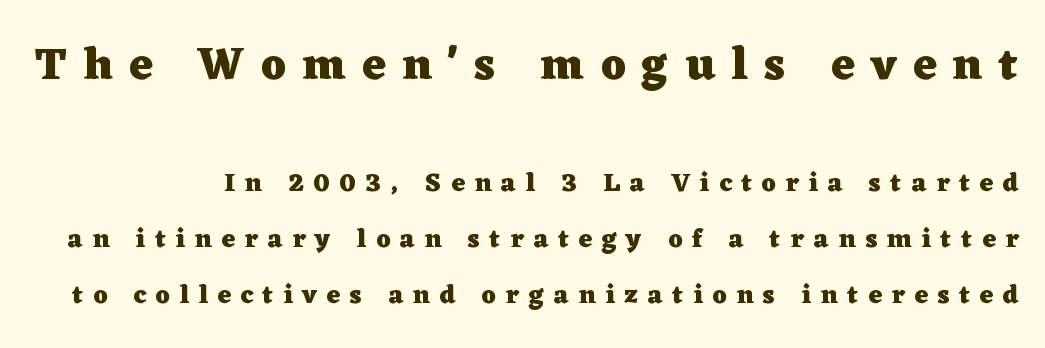
The image shows 45 px heavy, wide serif type, upright; set loose line spacing (2.17x), unusually wide letter spacing (+0.37 em), not underlined; the first (top) block is 1.73x larger; low stroke contrast and a medium x-height.
